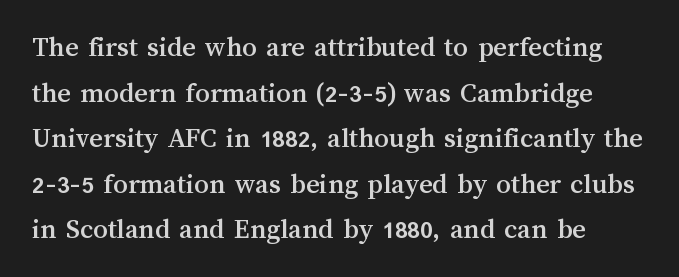
Q: Is the text italic (slanted)? A: No, it is upright.
Q: Is the text underlined? A: No.
Q: Is the spacing between letters normal or unusually wide? A: Normal.
Q: Is the spacing between lines tight, normal or loose? A: Normal.
Q: Width (condensed, normal, or wide)? A: Normal.
Q: Stroke contrast? A: Medium.
Q: x-height? A: Medium.
Q: Monospaced? A: No.
